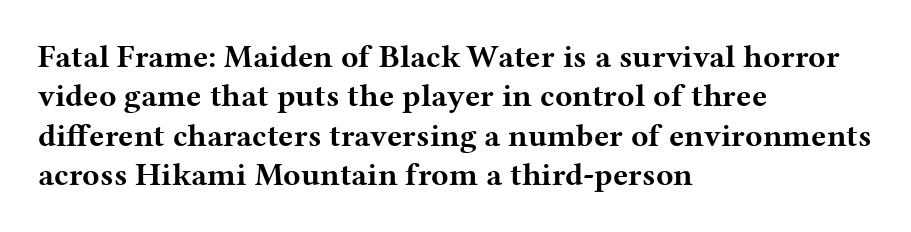
{"serif": "yes", "italic": "no", "bold": "yes", "weight": "bold", "width": "wide", "stroke_contrast": "medium", "x_height": "medium", "monospaced": "no", "underline": "no", "align": "left", "line_spacing_ratio": 1.23, "letter_spacing": "normal", "letter_spacing_em": 0.0, "glyph_px": 32}
